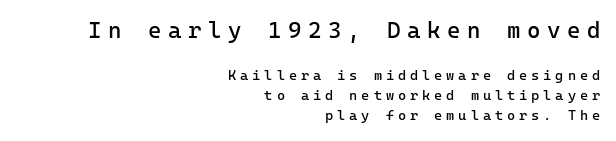
Unbolded letterforms with no extra heft. A typesetter would call this heavily tracked-out type. The lines in this sample share a right terminus and differ only in where they begin. Nobody drew a line under any word here. Whoever set this chose a conventional vertical rhythm.
